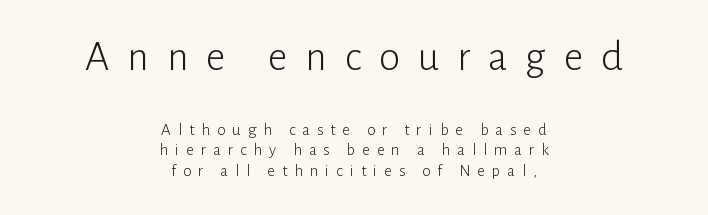
Inter-character spacing is expanded well beyond the font's built-in metrics. The characters are drawn with everyday or finer stroke widths. To sum up the face: it is a sans, with no serifs. A bare baseline throughout the passage. Between these two stacked blocks, the higher one wins on size. This sample has the flowing, uneven cadence of proportional lettering.
